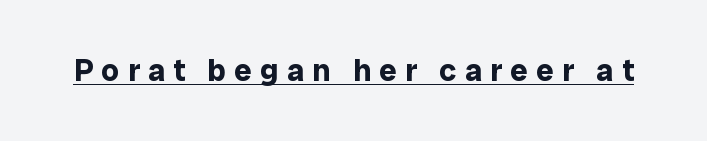
Character widths vary here, with narrow letters taking less room than wide ones. Words appear elongated and porous because spacing is wide. You can tell it's not italic because the verticals are truly vertical. The sample's only ornament is a line tracing under the words.
